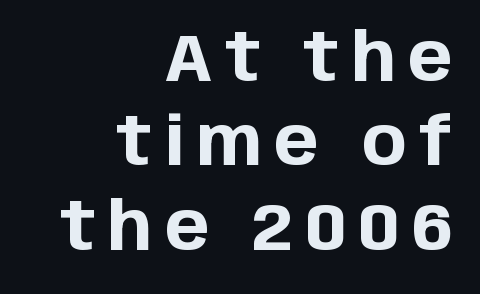
A roman cut, with each character standing at attention. Looks like regular typesetting: each glyph gets only the width it needs. Horizontally, the lines are justified to the trailing edge only. The sample has been set heavy, in full bold.
